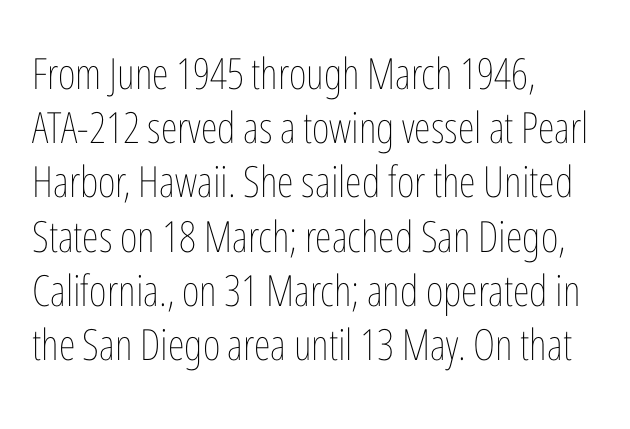
The image shows 43 px thin, condensed type, upright; set left-aligned, normal line spacing (1.26x), normal letter spacing, not underlined; low stroke contrast and a medium x-height.
